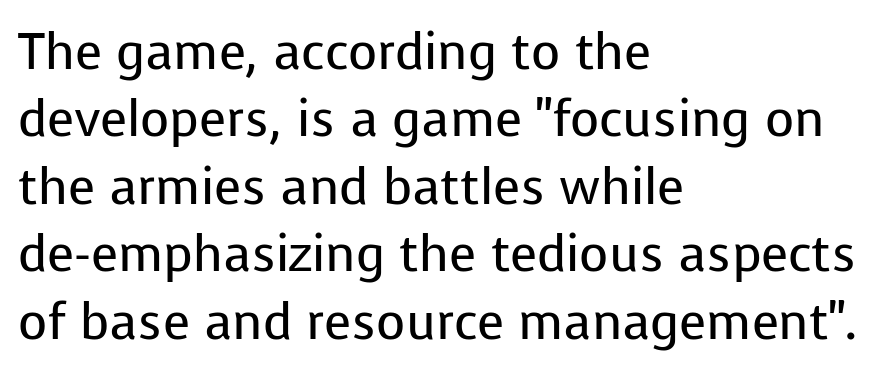
The image shows 50 px regular-weight sans-serif type, upright; set left-aligned, normal line spacing (1.35x), normal letter spacing, not underlined; low stroke contrast and a medium x-height.
